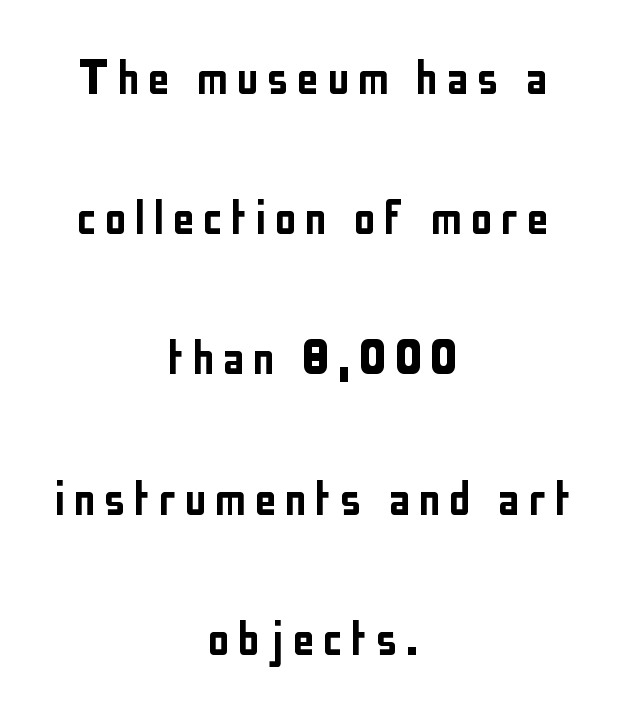
{"serif": "no", "italic": "no", "width": "condensed", "stroke_contrast": "low", "x_height": "medium", "monospaced": "no", "underline": "no", "align": "center", "line_spacing": "loose", "line_spacing_ratio": 2.46, "glyph_px": 57}
